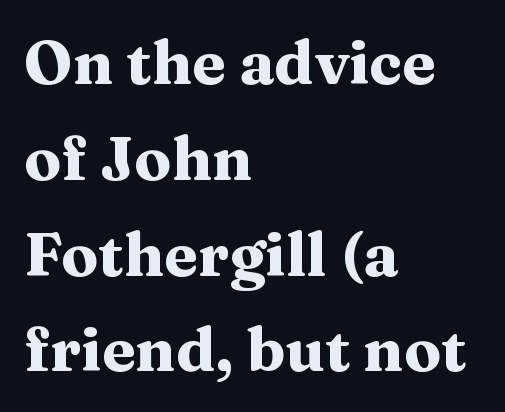
Compared with an ordinary text face, these strokes are far heavier — a full bold. The axis of the letterforms is exactly vertical. Short and long lines alike share a common starting point at left. Do the characters align in a grid? No, the font is proportional. These lines keep a tight, regular rhythm from letter to letter. Honestly, there is no underline to notice here at all.
